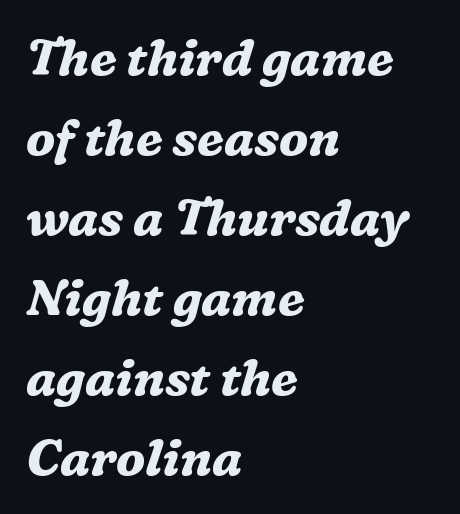
{"serif": "yes", "italic": "yes", "lean": "right", "slant_degrees": 16, "bold": "yes", "weight": "bold", "width": "normal", "stroke_contrast": "medium", "x_height": "medium", "monospaced": "no", "underline": "no", "align": "left", "line_spacing": "normal", "line_spacing_ratio": 1.6, "letter_spacing": "normal", "letter_spacing_em": 0.0, "glyph_px": 50}
